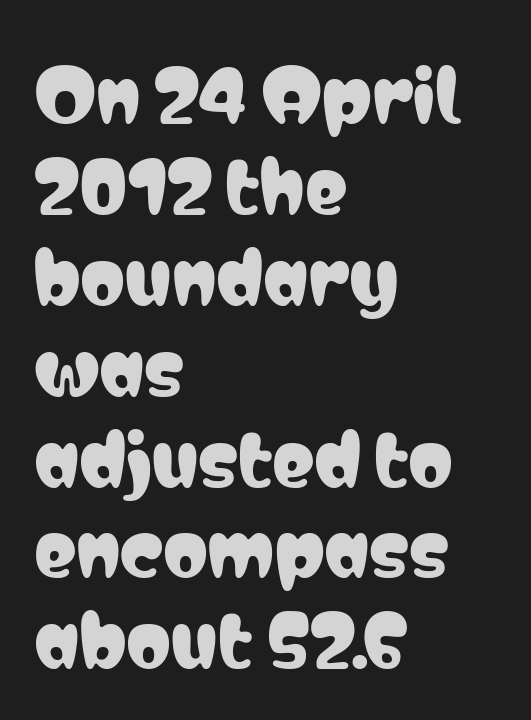
{"serif": "no", "italic": "no", "width": "condensed", "stroke_contrast": "low", "x_height": "medium", "monospaced": "no", "underline": "no", "align": "left", "line_spacing": "normal", "line_spacing_ratio": 1.28, "letter_spacing": "normal", "letter_spacing_em": 0.0, "glyph_px": 71}
